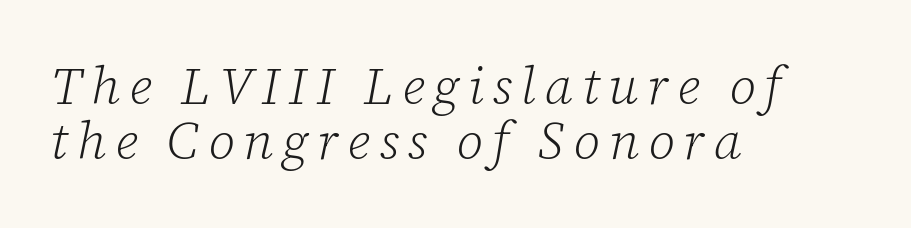
The image shows 52 px light serif type, italic (leaning right); set left-aligned, tight line spacing (1.06x), not underlined; low stroke contrast and a medium x-height.
